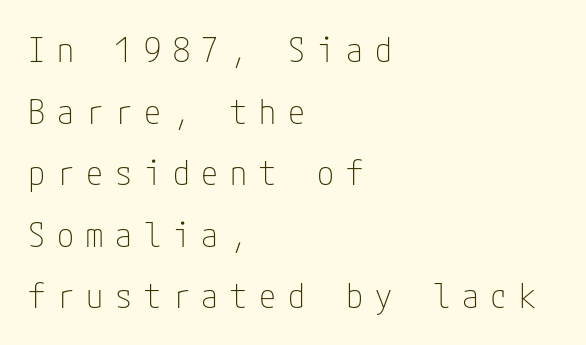
Each row of text sits above clean, open space. Note: no serifs on the glyphs. Ink coverage per letter is moderate at most. Italic: no, the glyphs are upright roman. The letters are spread apart with noticeably loose tracking. The compositor pushed each line to the left boundary.
